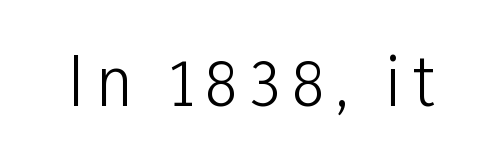
Q: Is the text bold? A: No.
Q: Is the text italic (slanted)? A: No, it is upright.
Q: Is the typeface a serif or a sans-serif typeface? A: Sans-serif.
Q: Is the text underlined? A: No.
Q: Width (condensed, normal, or wide)? A: Condensed.
Q: Stroke contrast? A: Low.
Q: x-height? A: Medium.
Q: Monospaced? A: No.
